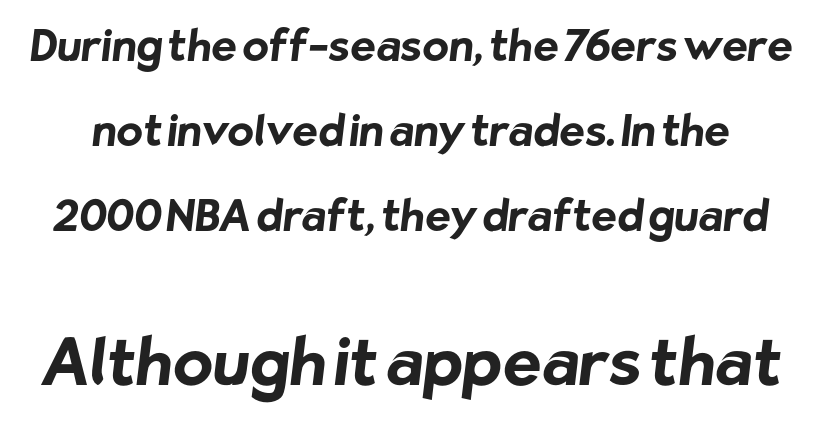
{"serif": "no", "bold": "yes", "weight": "bold", "width": "normal", "stroke_contrast": "low", "x_height": "medium", "monospaced": "no", "underline": "no", "line_spacing": "loose", "line_spacing_ratio": 1.98, "letter_spacing": "normal", "letter_spacing_em": 0.0, "larger_block": "second", "size_ratio": 1.51, "glyph_px": 65}
